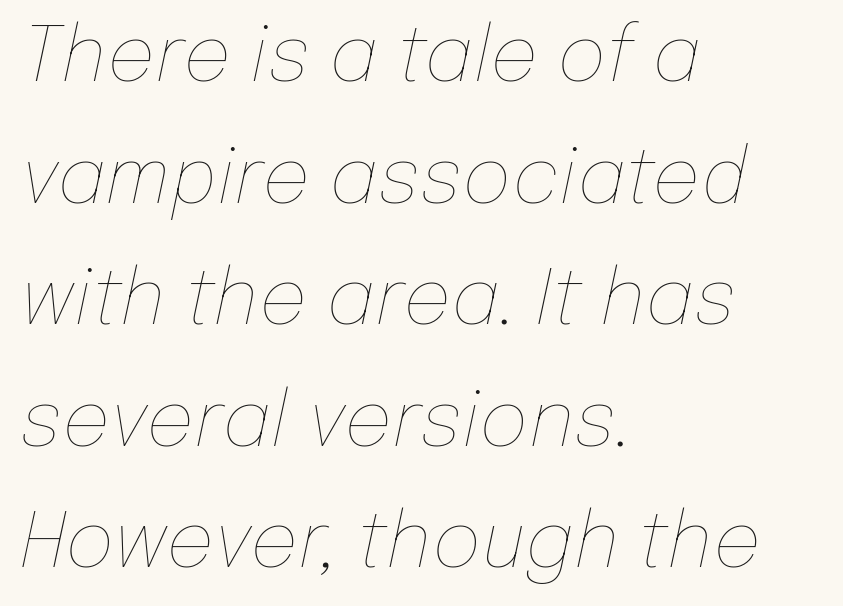
{"italic": "yes", "lean": "right", "slant_degrees": 12, "bold": "no", "weight": "thin", "width": "normal", "stroke_contrast": "low", "x_height": "medium", "monospaced": "no", "underline": "no", "align": "left", "line_spacing": "normal", "line_spacing_ratio": 1.6, "letter_spacing": "normal", "letter_spacing_em": 0.0, "glyph_px": 76}
